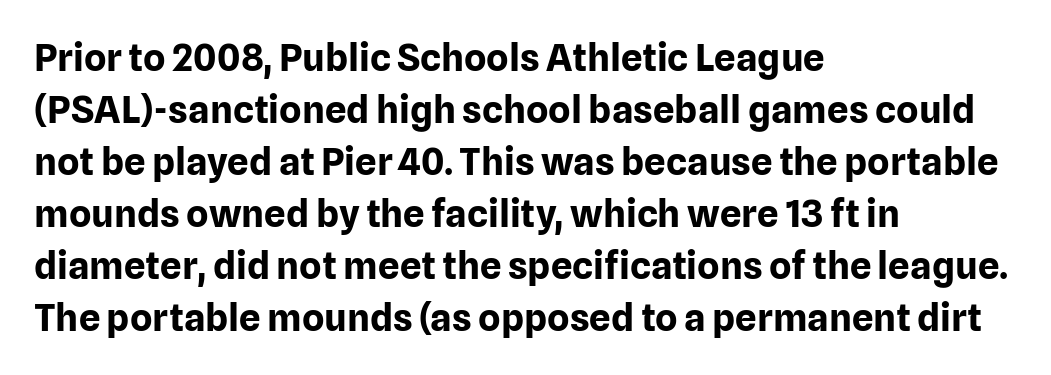
{"serif": "no", "italic": "no", "bold": "yes", "weight": "bold", "width": "normal", "stroke_contrast": "low", "x_height": "medium", "monospaced": "no", "underline": "no", "align": "left", "line_spacing": "normal", "line_spacing_ratio": 1.37, "letter_spacing": "normal", "letter_spacing_em": 0.0, "glyph_px": 38}
